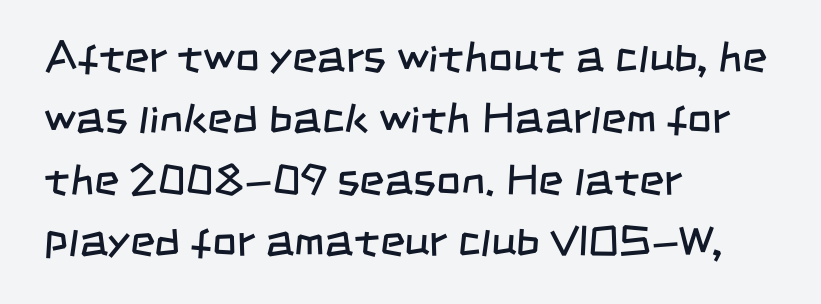
Q: Is the text bold? A: No.
Q: Is the typeface a serif or a sans-serif typeface? A: Sans-serif.
Q: Is the text underlined? A: No.
Q: How is the paragraph aligned? A: Left-aligned.
Q: Is the spacing between letters normal or unusually wide? A: Normal.
Q: Is the spacing between lines tight, normal or loose? A: Normal.
Q: Width (condensed, normal, or wide)? A: Condensed.
Q: Stroke contrast? A: Low.
Q: x-height? A: Large.
Q: Monospaced? A: No.
